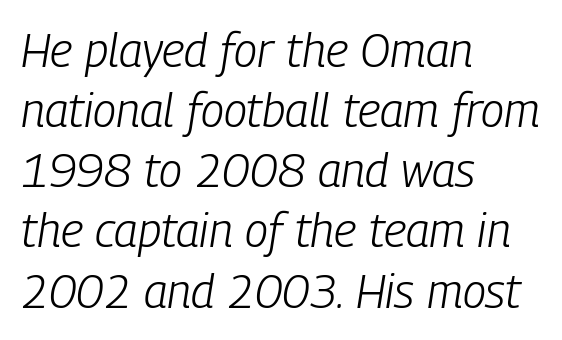
The image shows 47 px light, condensed type, italic (leaning right); set left-aligned, normal line spacing (1.28x), normal letter spacing, not underlined; low stroke contrast and a medium x-height.
